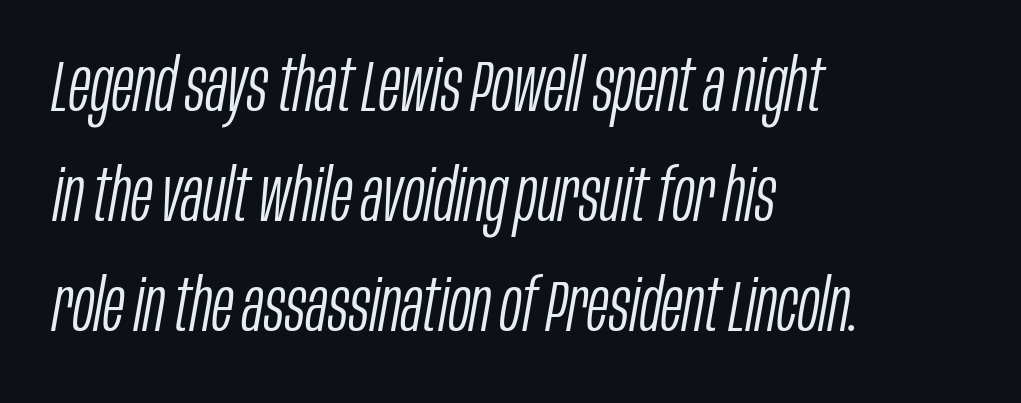
The paragraph has a hard left edge and a soft right edge. Does extra space separate the letters? No, they use regular spacing. These lines were composed using italics. Each letter keeps its own natural width here, so spacing adapts to shape. The block of text has a typical density, with ordinary space between rows. Honestly, there is no underline to notice here at all.
